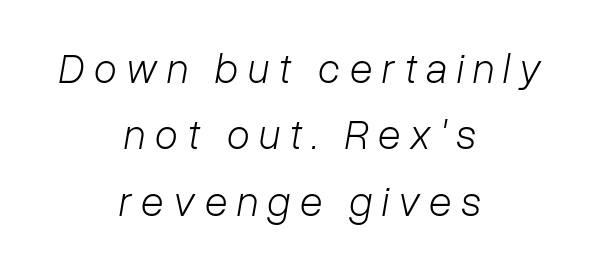
{"italic": "yes", "lean": "right", "slant_degrees": 10, "bold": "no", "weight": "light", "width": "normal", "stroke_contrast": "low", "x_height": "medium", "monospaced": "no", "underline": "no", "align": "center", "line_spacing": "normal", "line_spacing_ratio": 1.58, "letter_spacing": "wide", "letter_spacing_em": 0.22, "glyph_px": 42}
